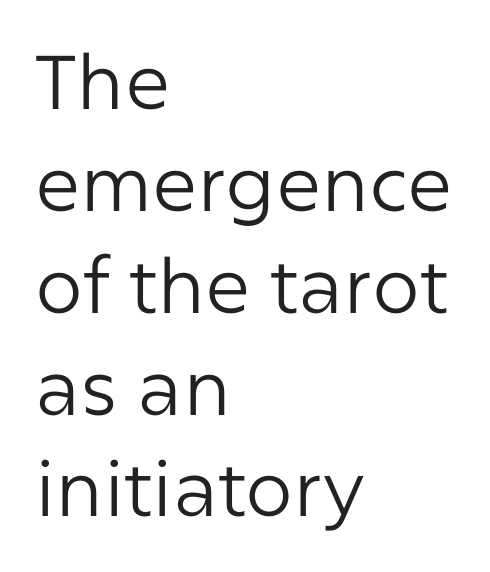
Q: Is the text bold? A: No.
Q: Is the text italic (slanted)? A: No, it is upright.
Q: Is the typeface a serif or a sans-serif typeface? A: Sans-serif.
Q: Is the text underlined? A: No.
Q: How is the paragraph aligned? A: Left-aligned.
Q: Is the spacing between letters normal or unusually wide? A: Normal.
Q: Is the spacing between lines tight, normal or loose? A: Normal.
Q: Width (condensed, normal, or wide)? A: Normal.
Q: Stroke contrast? A: Low.
Q: x-height? A: Medium.
Q: Monospaced? A: No.
